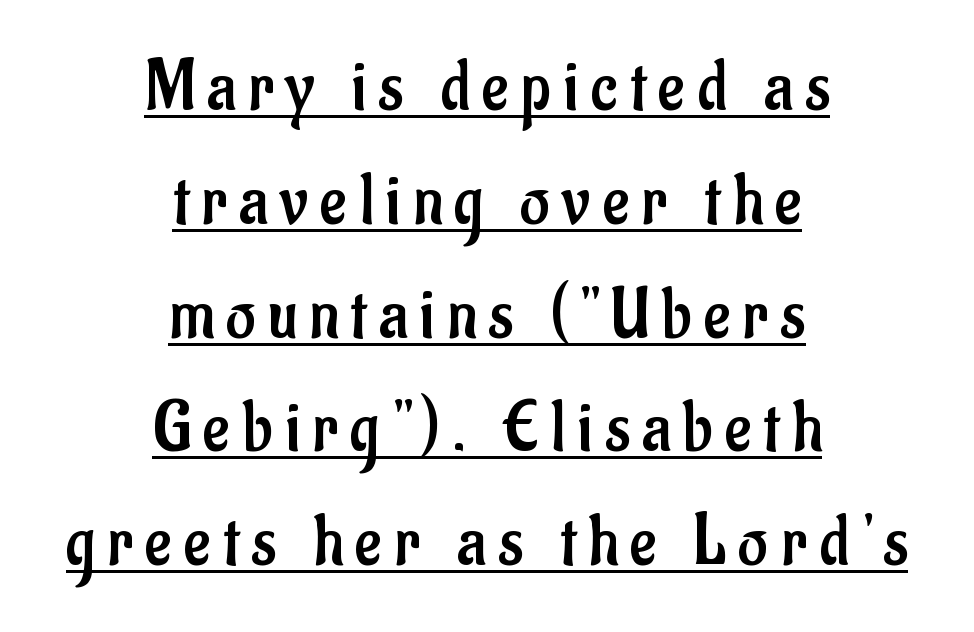
Q: Is the text bold? A: No.
Q: Is the text italic (slanted)? A: No, it is upright.
Q: Is the typeface a serif or a sans-serif typeface? A: Sans-serif.
Q: Is the text underlined? A: Yes.
Q: How is the paragraph aligned? A: Centered.
Q: Is the spacing between lines tight, normal or loose? A: Normal.
Q: Width (condensed, normal, or wide)? A: Condensed.
Q: Stroke contrast? A: Low.
Q: x-height? A: Small.
Q: Monospaced? A: No.
